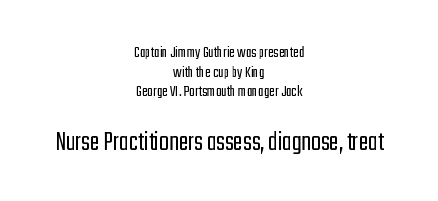
Q: Is the text bold? A: No.
Q: Is the text italic (slanted)? A: No, it is upright.
Q: Is the typeface a serif or a sans-serif typeface? A: Sans-serif.
Q: Is the text underlined? A: No.
Q: How is the paragraph aligned? A: Centered.
Q: Is the spacing between letters normal or unusually wide? A: Normal.
Q: Is the spacing between lines tight, normal or loose? A: Tight.
Q: Which block of text is set in a larger size, the first (top) or the second (bottom)? A: The second (bottom) one.
Q: Width (condensed, normal, or wide)? A: Condensed.
Q: Stroke contrast? A: Low.
Q: x-height? A: Medium.
Q: Monospaced? A: No.
